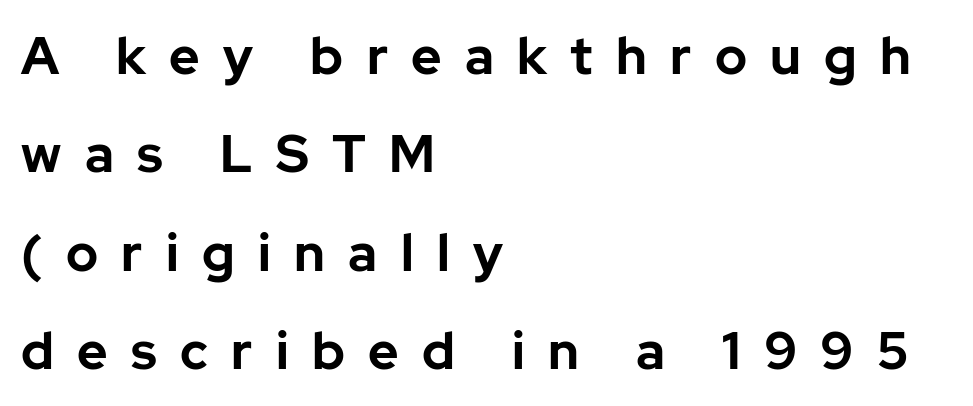
The image shows 52 px bold sans-serif type, upright; set left-aligned, line spacing 1.89x, unusually wide letter spacing (+0.45 em), not underlined; low stroke contrast and a medium x-height.
